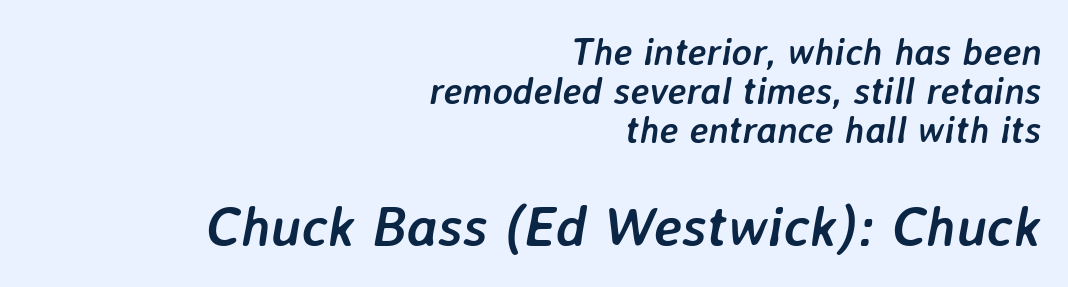
Is the type bold? Yes — the strokes are clearly thick and heavy. The designer dialed line spacing down below the default. The baseline area is clear. This sample has the flowing, uneven cadence of proportional lettering. There's an unmistakable incline to the writing here.
